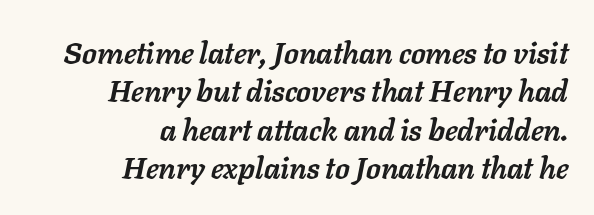
The image shows 30 px semibold type, italic (leaning right); set right-aligned, normal line spacing (1.28x), normal letter spacing, not underlined; low stroke contrast and a medium x-height.
